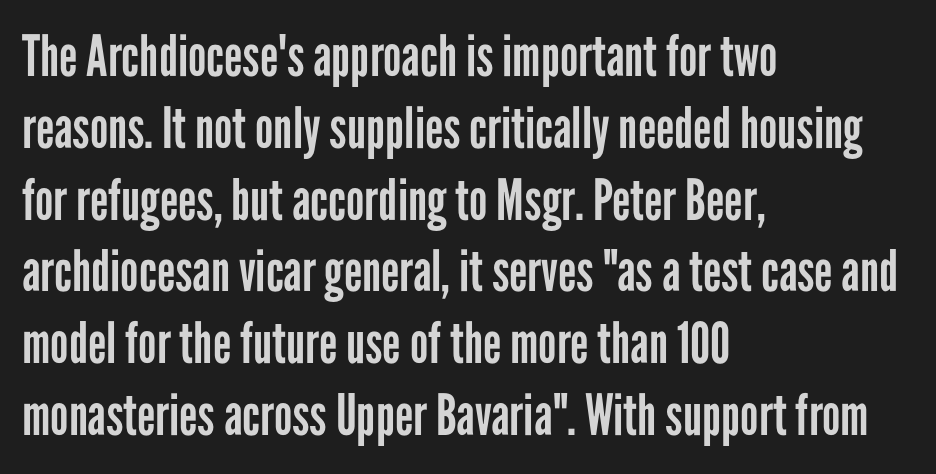
The image shows 57 px regular-weight, condensed sans-serif type, upright; set left-aligned, normal line spacing (1.26x), normal letter spacing, not underlined; low stroke contrast and a medium x-height.
